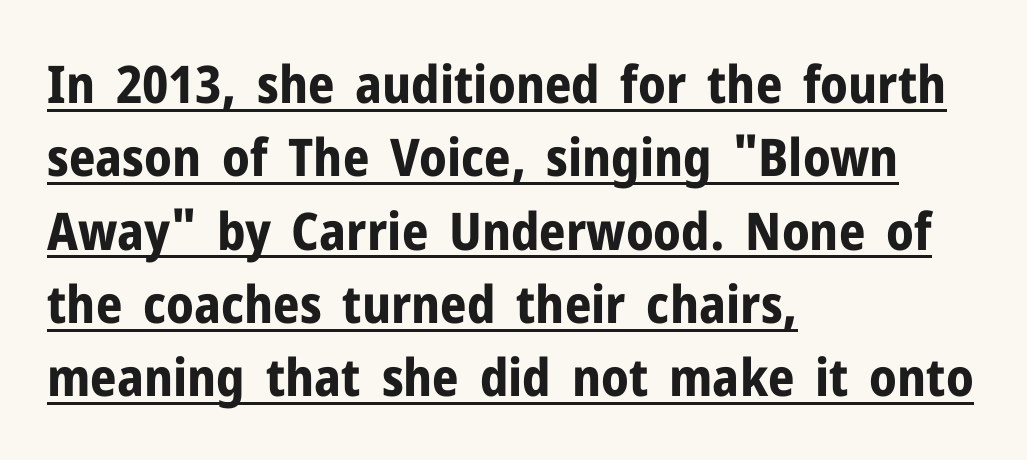
Q: Is the text bold? A: Yes.
Q: Is the text italic (slanted)? A: No, it is upright.
Q: Is the typeface a serif or a sans-serif typeface? A: Sans-serif.
Q: Is the text underlined? A: Yes.
Q: How is the paragraph aligned? A: Left-aligned.
Q: Is the spacing between letters normal or unusually wide? A: Normal.
Q: Is the spacing between lines tight, normal or loose? A: Normal.
Q: Width (condensed, normal, or wide)? A: Normal.
Q: Stroke contrast? A: Low.
Q: x-height? A: Medium.
Q: Monospaced? A: No.
